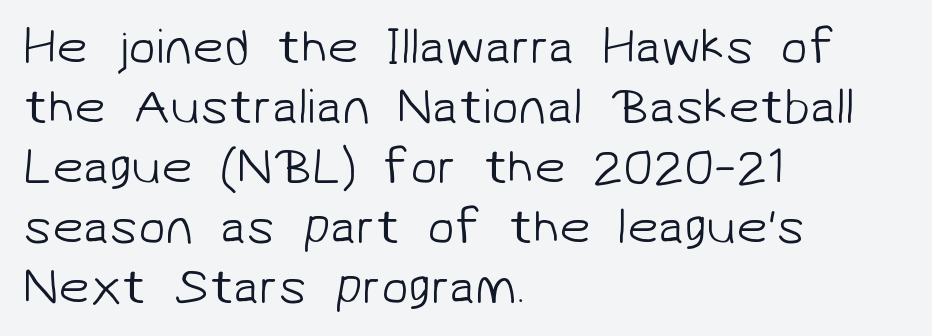
The image shows 50 px light sans-serif type; set left-aligned, line spacing 1.2x, normal letter spacing, not underlined; low stroke contrast and a medium x-height.
